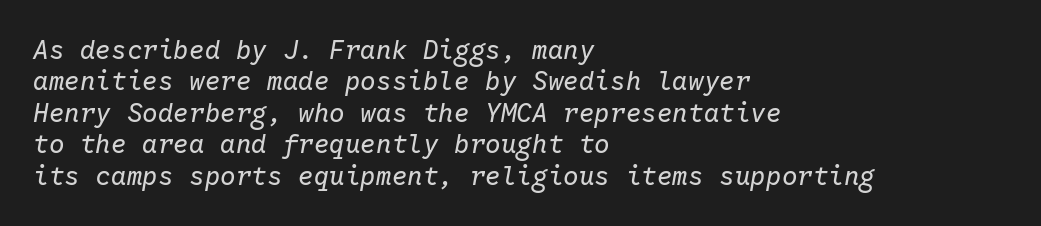
Alignment: flush left. Rendered with sloped, italic letterforms. Weight: in the light-to-regular range. Lines of text with bare space underneath. What stands out about the letter spacing? Nothing — it is the standard amount.
